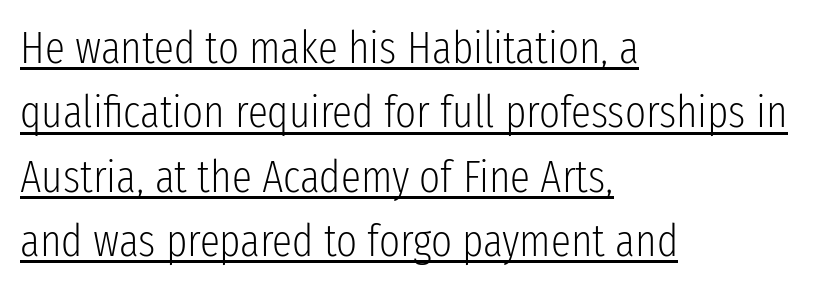
{"serif": "no", "italic": "no", "bold": "no", "weight": "light", "width": "condensed", "stroke_contrast": "low", "x_height": "medium", "monospaced": "no", "underline": "yes", "align": "left", "line_spacing": "normal", "line_spacing_ratio": 1.43, "letter_spacing": "normal", "letter_spacing_em": 0.0, "glyph_px": 45}
